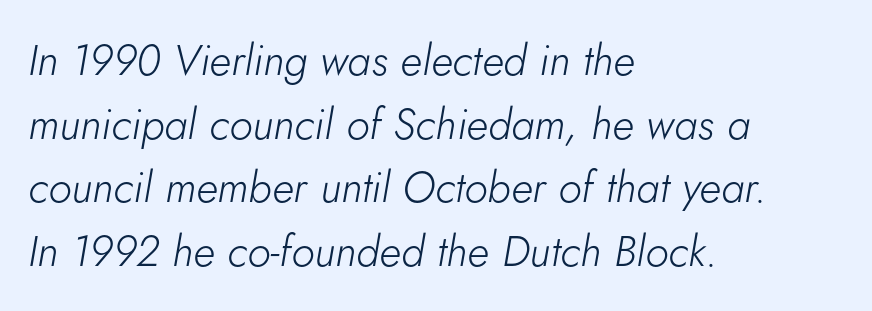
Q: Is the text bold? A: No.
Q: Is the text italic (slanted)? A: Yes, it leans right by about 5 degrees.
Q: Is the text underlined? A: No.
Q: How is the paragraph aligned? A: Left-aligned.
Q: Is the spacing between letters normal or unusually wide? A: Normal.
Q: Is the spacing between lines tight, normal or loose? A: Normal.
Q: Width (condensed, normal, or wide)? A: Normal.
Q: Stroke contrast? A: Low.
Q: x-height? A: Small.
Q: Monospaced? A: No.
